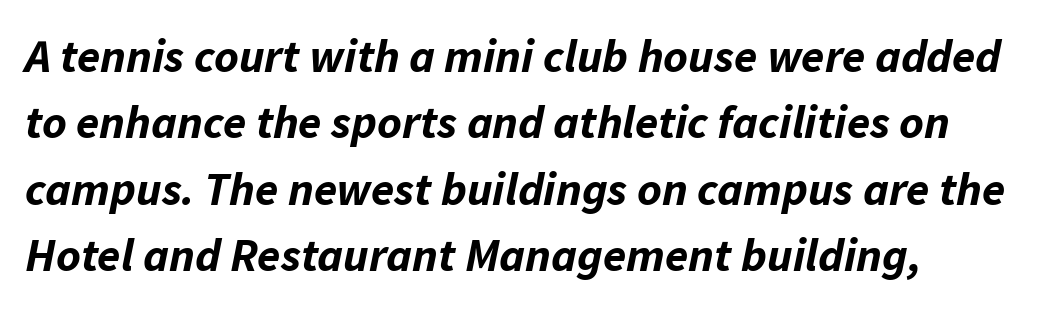
{"italic": "yes", "lean": "right", "slant_degrees": 11, "bold": "yes", "weight": "bold", "width": "normal", "stroke_contrast": "low", "x_height": "medium", "monospaced": "no", "underline": "no", "align": "left", "line_spacing": "normal", "line_spacing_ratio": 1.41, "letter_spacing": "normal", "letter_spacing_em": 0.0, "glyph_px": 47}
